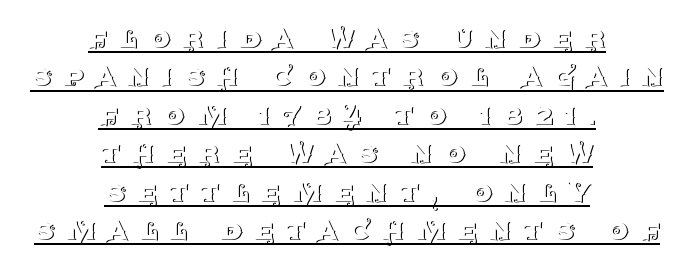
The image shows 34 px thin serif type, upright; set centered, tight line spacing (1.13x), unusually wide letter spacing (+0.35 em), underlined; medium stroke contrast and a large x-height.
